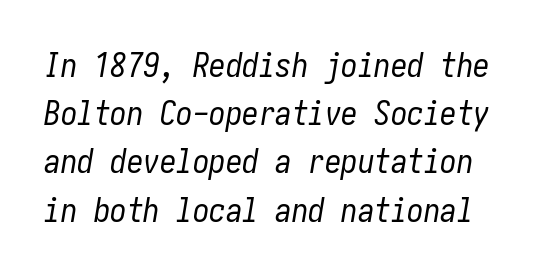
No word sits above an underline. Vertically, the passage feels balanced, rows spaced as you'd expect. Looking at the ascenders, they clearly lean. No heavy texture on the line: the type isn't bold. The passage shown has conventional tracking throughout.
